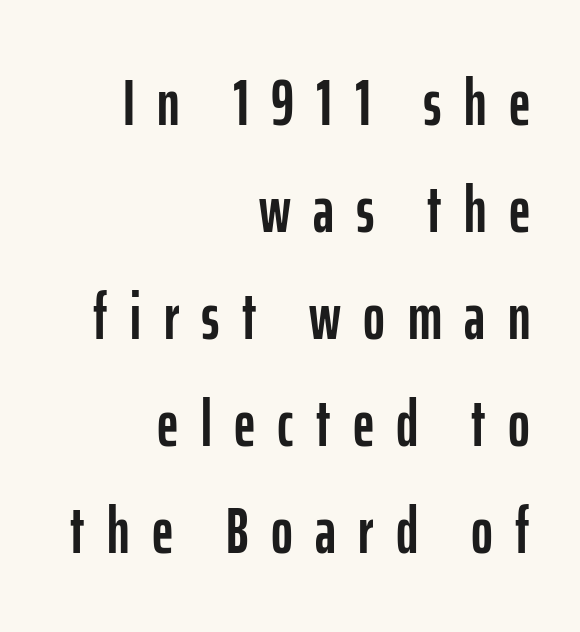
{"serif": "no", "italic": "no", "width": "condensed", "stroke_contrast": "low", "x_height": "medium", "monospaced": "no", "underline": "no", "align": "right", "line_spacing": "normal", "line_spacing_ratio": 1.62, "letter_spacing": "wide", "letter_spacing_em": 0.34, "glyph_px": 66}
